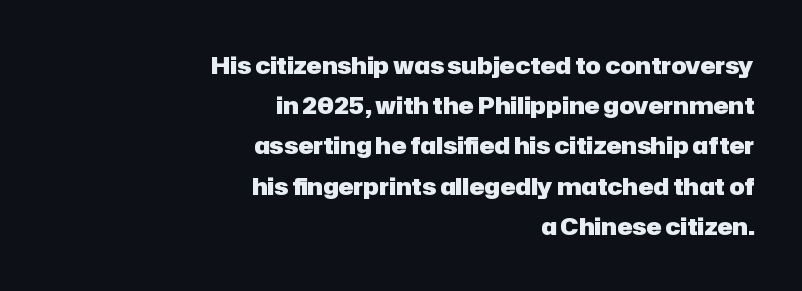
The image shows 23 px bold type, upright; set right-aligned, line spacing 1.75x, normal letter spacing, not underlined.
